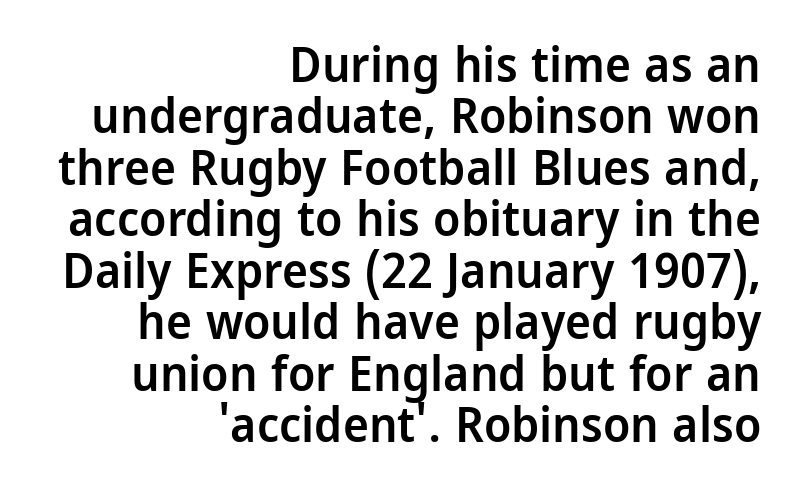
Q: Is the text bold? A: Semi-bold.
Q: Is the text italic (slanted)? A: No, it is upright.
Q: Is the typeface a serif or a sans-serif typeface? A: Sans-serif.
Q: Is the text underlined? A: No.
Q: How is the paragraph aligned? A: Right-aligned.
Q: Is the spacing between letters normal or unusually wide? A: Normal.
Q: Is the spacing between lines tight, normal or loose? A: Tight.
Q: Width (condensed, normal, or wide)? A: Normal.
Q: Stroke contrast? A: Low.
Q: x-height? A: Medium.
Q: Monospaced? A: No.
